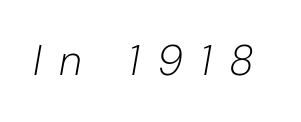
The image shows 42 px light type, italic (leaning right); set unusually wide letter spacing (+0.42 em), not underlined; low stroke contrast and a medium x-height.
